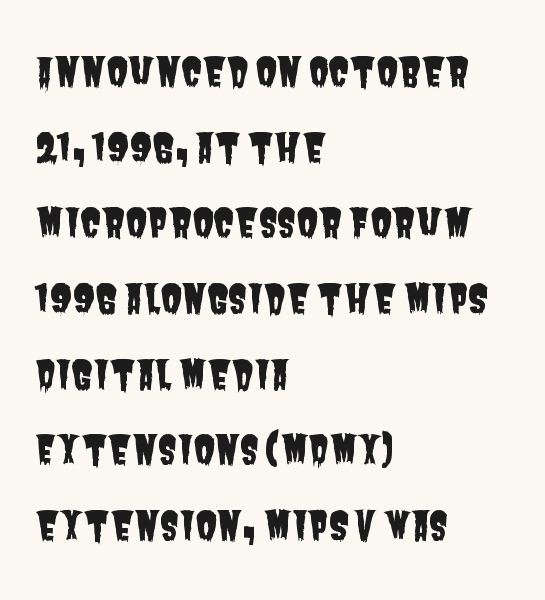
Is this a sans? Yes — the strokes have no serifs. Spacing verdict: proportional, widths tailored to each character. You could fit nearly another row in the gap between these rows. The line texture is even and compact thanks to regular tracking. Only glyphs here, with clear space below each row.
